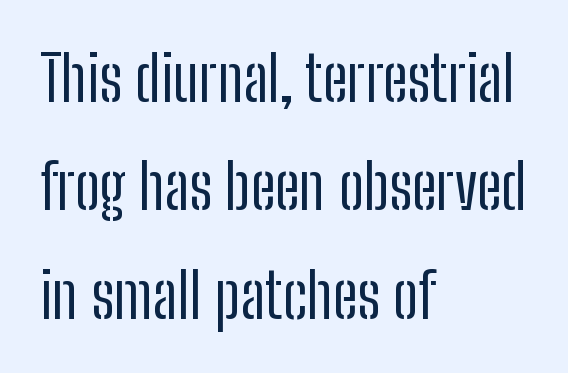
The image shows 63 px regular-weight, condensed sans-serif type, upright; set left-aligned, line spacing 1.72x, normal letter spacing, not underlined; low stroke contrast and a medium x-height.
